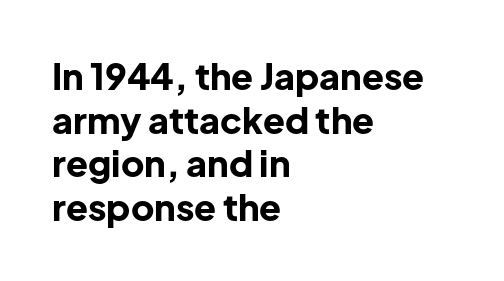
{"serif": "no", "italic": "no", "bold": "yes", "weight": "bold", "width": "normal", "stroke_contrast": "low", "x_height": "medium", "monospaced": "no", "underline": "no", "align": "left", "line_spacing_ratio": 1.21, "letter_spacing": "normal", "letter_spacing_em": 0.0, "glyph_px": 36}
